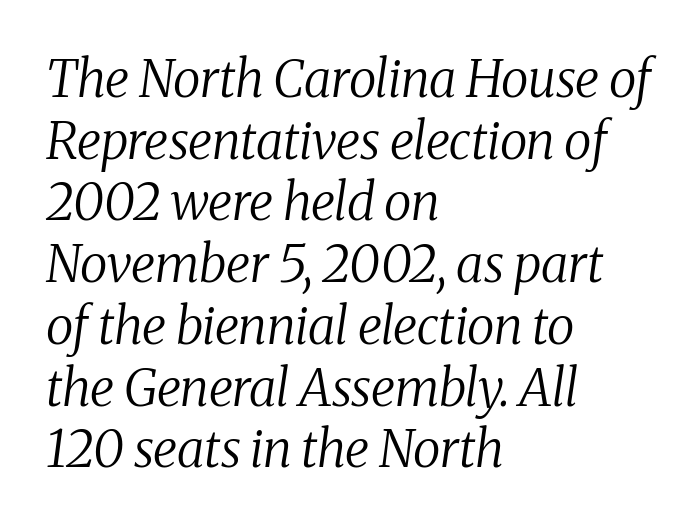
{"serif": "yes", "italic": "yes", "lean": "right", "slant_degrees": 8, "bold": "no", "weight": "regular", "width": "normal", "stroke_contrast": "medium", "x_height": "medium", "monospaced": "no", "underline": "no", "align": "left", "line_spacing_ratio": 1.21, "letter_spacing": "normal", "letter_spacing_em": 0.0, "glyph_px": 51}
